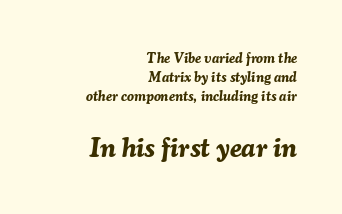
Students, observe: this is what conventionally led text looks like. The lettering tilts uniformly, giving the passage an italic look. On the weight axis this lands at bold, roughly 700. Standard letterfit; no display-style spreading of the glyphs.
